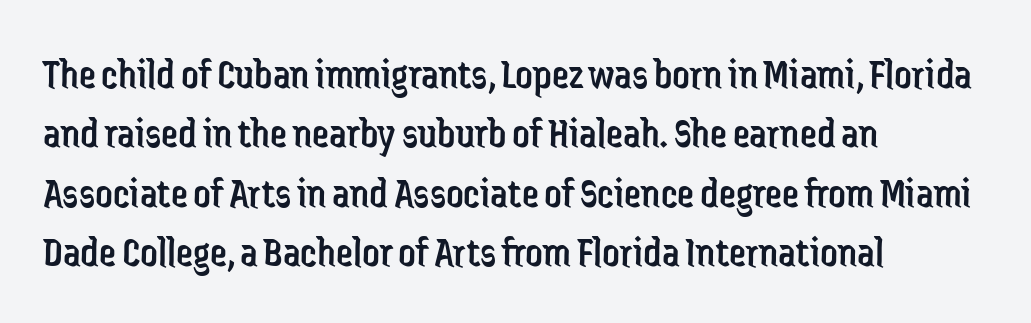
{"serif": "no", "italic": "no", "bold": "no", "weight": "regular", "width": "condensed", "stroke_contrast": "low", "x_height": "medium", "monospaced": "no", "underline": "no", "align": "left", "line_spacing": "normal", "line_spacing_ratio": 1.38, "letter_spacing": "normal", "letter_spacing_em": 0.0, "glyph_px": 43}
